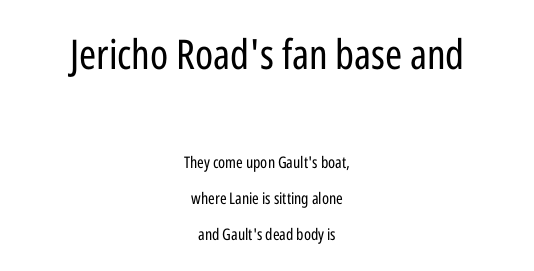
{"serif": "no", "italic": "no", "bold": "no", "weight": "regular", "width": "condensed", "stroke_contrast": "low", "x_height": "medium", "monospaced": "no", "underline": "no", "align": "center", "line_spacing": "loose", "line_spacing_ratio": 2.25, "letter_spacing": "normal", "letter_spacing_em": 0.0, "larger_block": "first", "size_ratio": 2.56, "glyph_px": 41}
